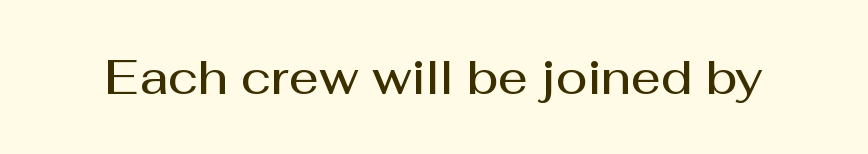
{"serif": "no", "italic": "no", "bold": "semi", "weight": "semibold", "width": "normal", "stroke_contrast": "medium", "x_height": "medium", "monospaced": "no", "underline": "no", "letter_spacing": "normal", "letter_spacing_em": 0.0, "glyph_px": 47}
